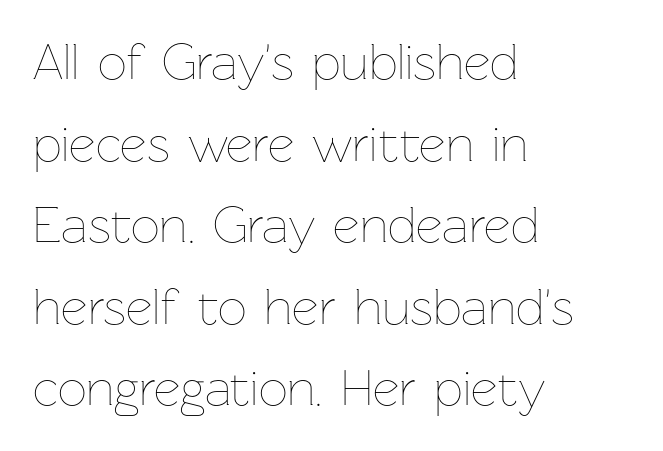
Q: Is the text bold? A: No.
Q: Is the text italic (slanted)? A: No, it is upright.
Q: Is the text underlined? A: No.
Q: How is the paragraph aligned? A: Left-aligned.
Q: Is the spacing between letters normal or unusually wide? A: Normal.
Q: Is the spacing between lines tight, normal or loose? A: Normal.
Q: Width (condensed, normal, or wide)? A: Normal.
Q: Stroke contrast? A: Low.
Q: x-height? A: Medium.
Q: Monospaced? A: No.
